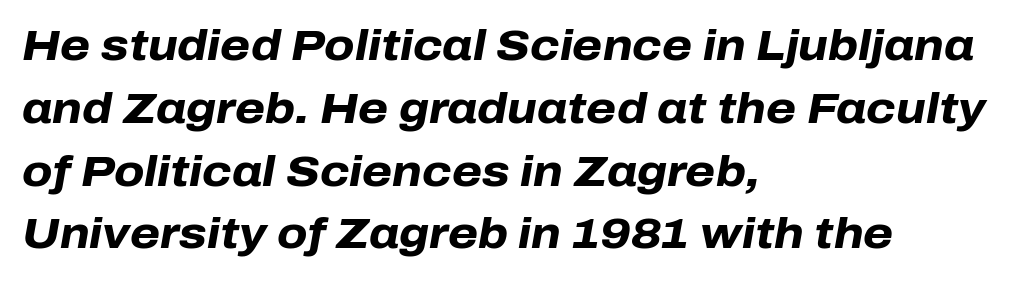
Left-aligned paragraph, ragged on the right. How would I describe the line gaps? Plain and ordinary. Slant detected: the letters are inclined. The passage shown is not underscored anywhere. Here the designer chose a conventional face with non-uniform glyph widths.
